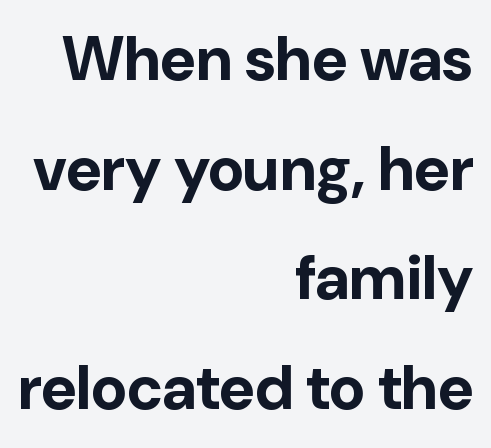
Q: Is the text bold? A: Yes.
Q: Is the text italic (slanted)? A: No, it is upright.
Q: Is the typeface a serif or a sans-serif typeface? A: Sans-serif.
Q: Is the text underlined? A: No.
Q: How is the paragraph aligned? A: Right-aligned.
Q: Is the spacing between letters normal or unusually wide? A: Normal.
Q: Width (condensed, normal, or wide)? A: Normal.
Q: Stroke contrast? A: Low.
Q: x-height? A: Medium.
Q: Monospaced? A: No.
